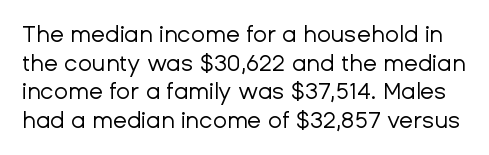
{"italic": "no", "bold": "no", "underline": "no", "line_spacing_ratio": 1.24, "letter_spacing": "normal", "letter_spacing_em": 0.0, "glyph_px": 23}
